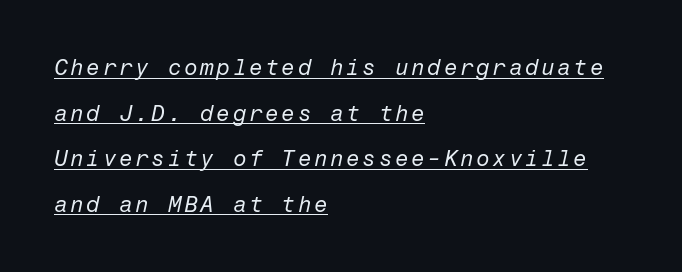
The image shows 22 px text type, italic (leaning right); set left-aligned, loose line spacing (2.07x), underlined.
